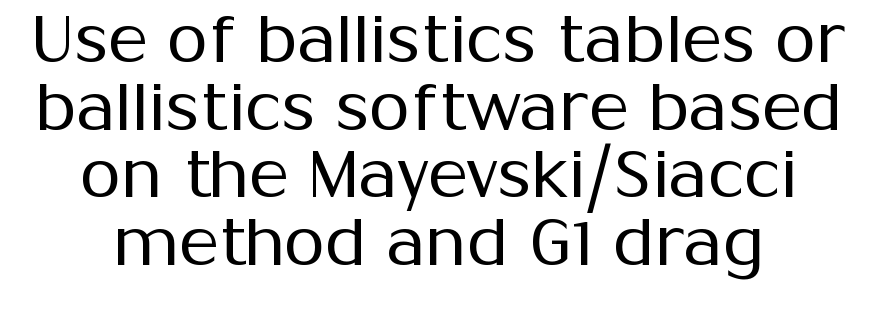
The image shows 67 px regular-weight sans-serif type, upright; set centered, tight line spacing (1.01x), normal letter spacing, not underlined; medium stroke contrast and a medium x-height.
